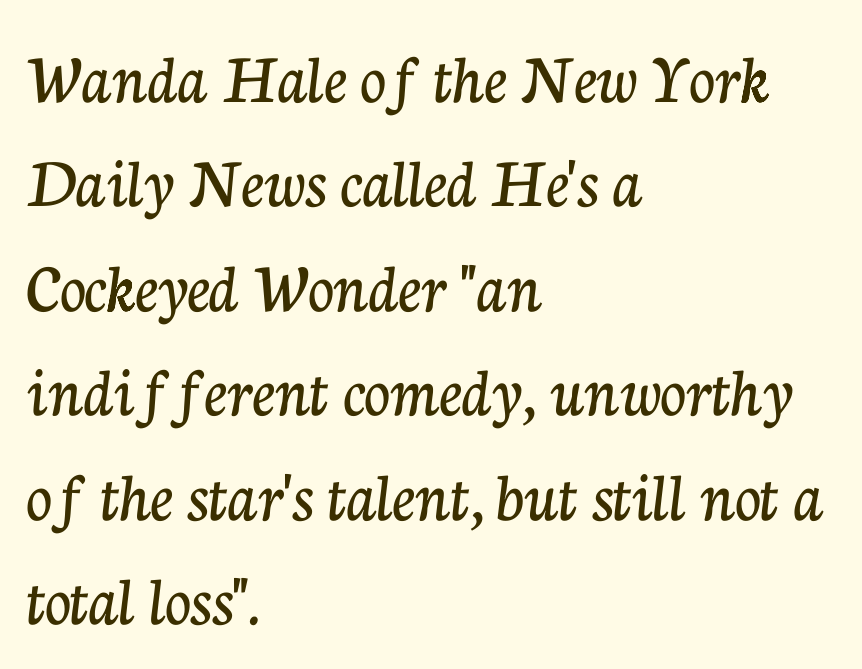
Standard letterfit; no display-style spreading of the glyphs. The setting favours the left margin, as ordinary paragraphs usually do. Descender tails drop into unmarked territory. Proportional: the letters do not fall into vertical columns. Does the leading feel generous? No, just average.
